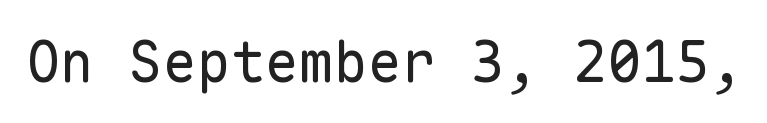
Q: Is the text bold? A: No.
Q: Is the text italic (slanted)? A: No, it is upright.
Q: Is the typeface a serif or a sans-serif typeface? A: Sans-serif.
Q: Is the text underlined? A: No.
Q: Is the spacing between letters normal or unusually wide? A: Normal.
Q: Width (condensed, normal, or wide)? A: Normal.
Q: Stroke contrast? A: Low.
Q: x-height? A: Medium.
Q: Monospaced? A: Yes.
